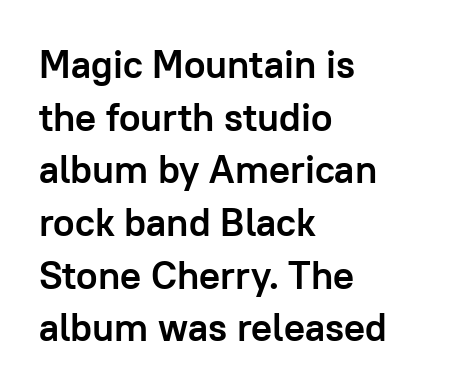
The text block is weighted toward the left margin, trailing off unevenly rightward. The typography opts for an upright posture over an oblique one. The passage shown is typed in a proportional face where columns would drift. A bare baseline throughout the passage. Does extra space separate the letters? No, they use regular spacing. The typesetting leans heavy: a genuine bold.
